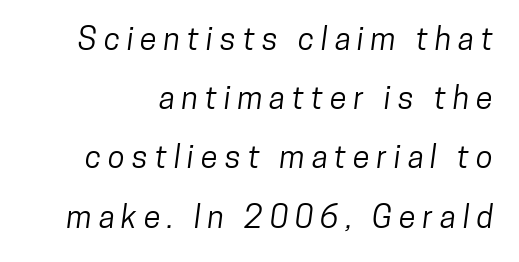
{"serif": "no", "width": "condensed", "stroke_contrast": "low", "x_height": "medium", "monospaced": "no", "underline": "no", "line_spacing": "loose", "line_spacing_ratio": 1.91, "letter_spacing": "wide", "letter_spacing_em": 0.22, "glyph_px": 31}
